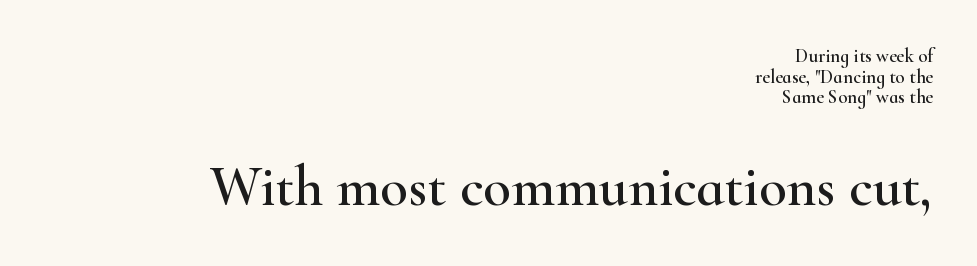
Q: Is the text italic (slanted)? A: No, it is upright.
Q: Is the typeface a serif or a sans-serif typeface? A: Serif.
Q: Is the text underlined? A: No.
Q: How is the paragraph aligned? A: Right-aligned.
Q: Is the spacing between letters normal or unusually wide? A: Normal.
Q: Is the spacing between lines tight, normal or loose? A: Tight.
Q: Which block of text is set in a larger size, the first (top) or the second (bottom)? A: The second (bottom) one.
Q: Width (condensed, normal, or wide)? A: Wide.
Q: Stroke contrast? A: High.
Q: x-height? A: Small.
Q: Monospaced? A: No.
